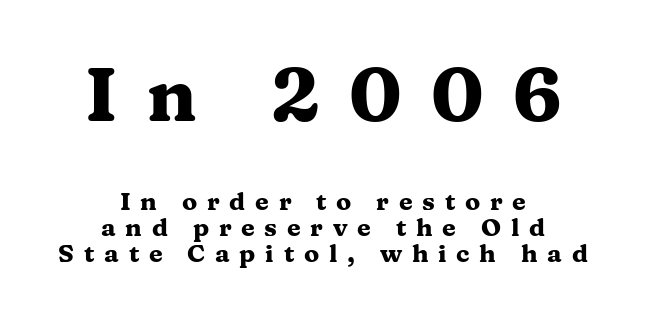
{"serif": "yes", "italic": "no", "bold": "yes", "weight": "heavy", "width": "wide", "stroke_contrast": "medium", "x_height": "medium", "monospaced": "no", "underline": "no", "align": "center", "line_spacing": "tight", "line_spacing_ratio": 1.04, "letter_spacing": "wide", "letter_spacing_em": 0.39, "larger_block": "first", "size_ratio": 3.0, "glyph_px": 75}
